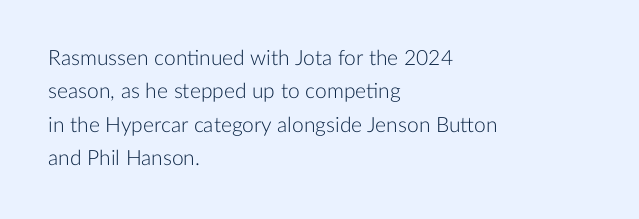
{"italic": "no", "bold": "no", "underline": "no", "align": "left", "line_spacing": "normal", "line_spacing_ratio": 1.59, "letter_spacing": "normal", "letter_spacing_em": 0.0, "glyph_px": 21}
